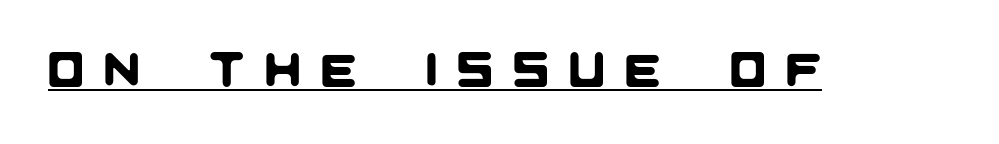
The image shows 47 px sans-serif type; set unusually wide letter spacing (+0.44 em), underlined; low stroke contrast and a large x-height.
